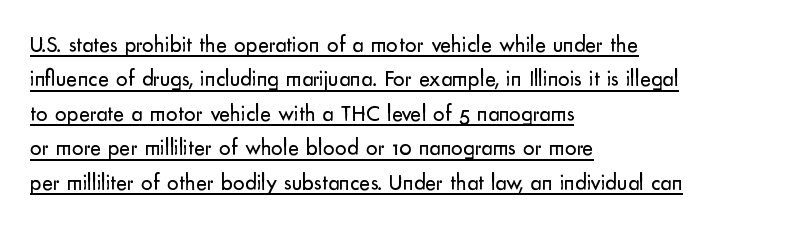
{"italic": "no", "bold": "no", "underline": "yes", "align": "left", "line_spacing": "normal", "line_spacing_ratio": 1.5, "letter_spacing": "normal", "letter_spacing_em": 0.0, "glyph_px": 23}
